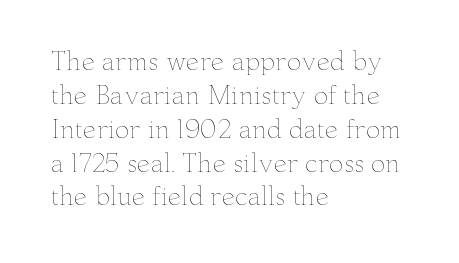
Decoration check: the copy has no underline. Teacher's note: observe the even left margin — that is flush-left alignment. Interline gaps are of average width in this sample. No chunkiness to these letters — they're not bold. These lines were composed using upright roman letters.
